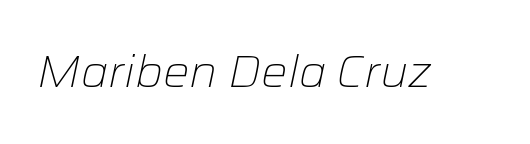
The image shows 44 px light type, italic (leaning right); set normal letter spacing, not underlined; low stroke contrast and a medium x-height.
